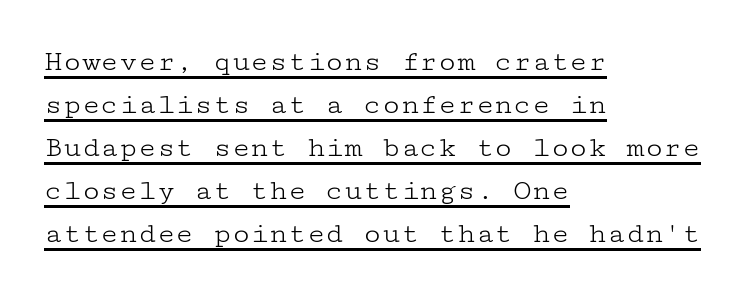
{"serif": "yes", "italic": "no", "bold": "no", "weight": "light", "width": "wide", "stroke_contrast": "low", "x_height": "medium", "underline": "yes", "align": "left", "line_spacing": "normal", "line_spacing_ratio": 1.39, "letter_spacing": "normal", "letter_spacing_em": 0.0, "glyph_px": 31}
